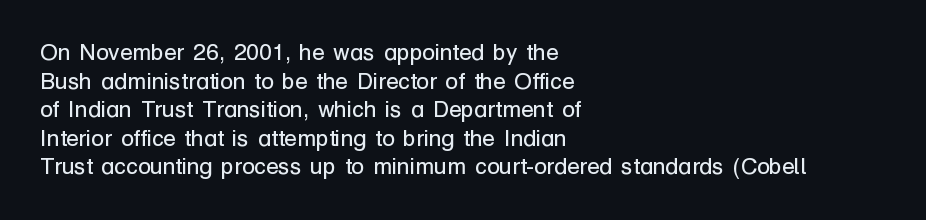
Beneath every word, the page is bare. On a weight scale, this lands at 450 or below. Look at the tracking — it's just the regular setting, nothing added. The typesetter chose a ragged-right arrangement here. Upright lettering throughout.
